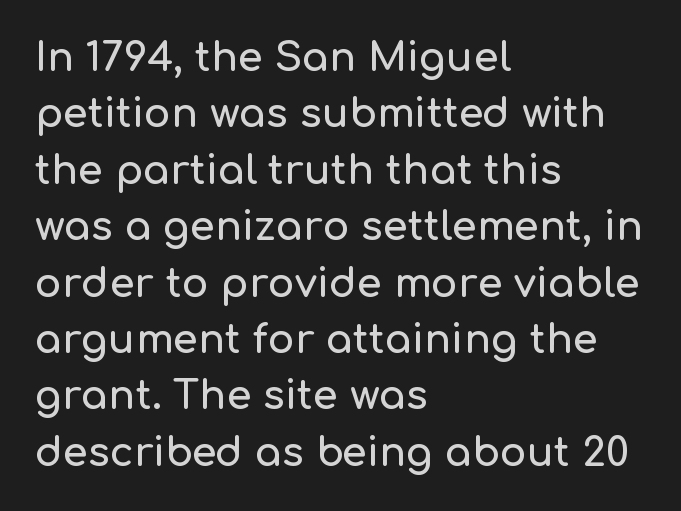
{"serif": "no", "italic": "no", "width": "normal", "stroke_contrast": "low", "x_height": "medium", "monospaced": "no", "underline": "no", "align": "left", "line_spacing": "normal", "line_spacing_ratio": 1.41, "letter_spacing": "normal", "letter_spacing_em": 0.0, "glyph_px": 40}
